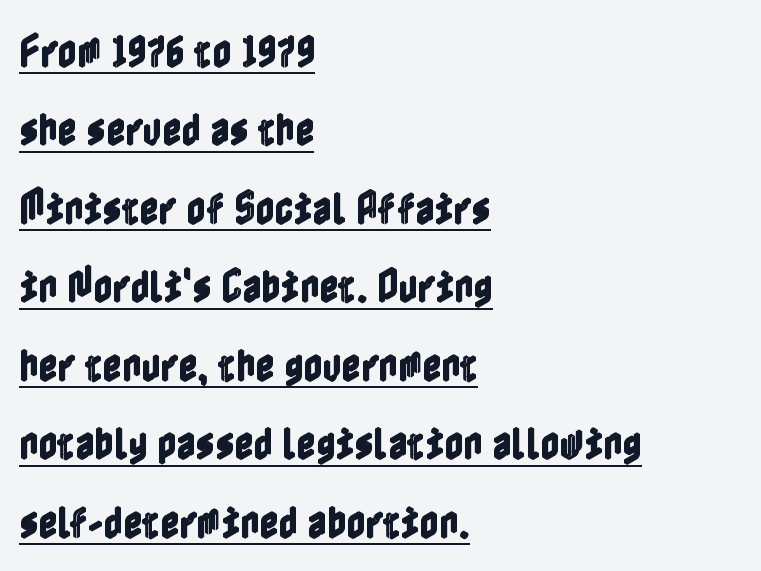
The image shows 37 px condensed type, upright; set left-aligned, loose line spacing (2.12x), normal letter spacing, underlined; a medium x-height.
